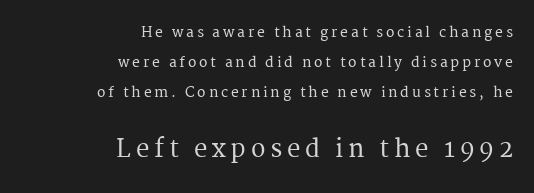
{"italic": "no", "underline": "no", "align": "right", "line_spacing": "loose", "line_spacing_ratio": 2.15, "letter_spacing": "wide", "letter_spacing_em": 0.2, "larger_block": "second", "size_ratio": 1.71, "glyph_px": 24}
